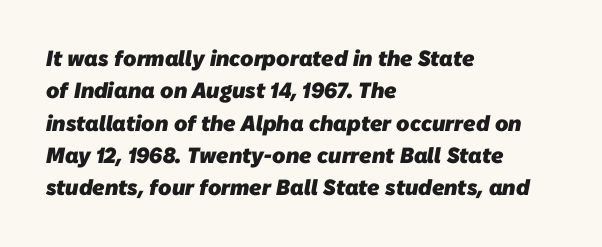
{"bold": "yes", "underline": "no", "align": "left", "line_spacing": "normal", "line_spacing_ratio": 1.47, "letter_spacing": "normal", "letter_spacing_em": 0.0, "glyph_px": 22}
